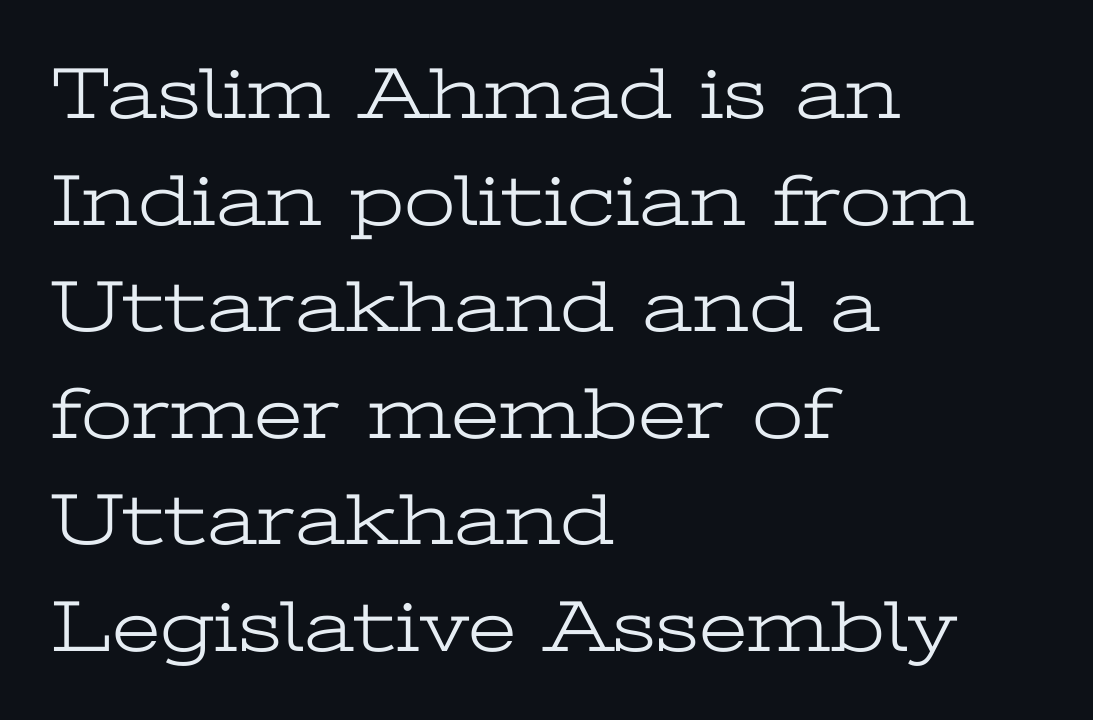
Q: Is the text bold? A: No.
Q: Is the text italic (slanted)? A: No, it is upright.
Q: Is the typeface a serif or a sans-serif typeface? A: Serif.
Q: Is the text underlined? A: No.
Q: How is the paragraph aligned? A: Left-aligned.
Q: Is the spacing between letters normal or unusually wide? A: Normal.
Q: Is the spacing between lines tight, normal or loose? A: Normal.
Q: Width (condensed, normal, or wide)? A: Wide.
Q: Stroke contrast? A: Low.
Q: x-height? A: Medium.
Q: Monospaced? A: No.
